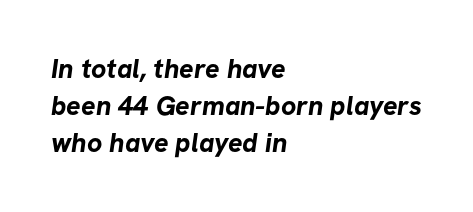
Q: Is the text bold? A: Yes.
Q: Is the text underlined? A: No.
Q: How is the paragraph aligned? A: Left-aligned.
Q: Is the spacing between letters normal or unusually wide? A: Normal.
Q: Is the spacing between lines tight, normal or loose? A: Normal.
